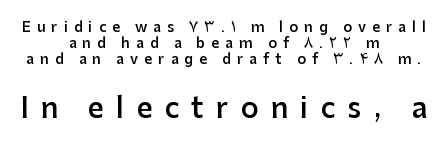
Q: Is the text bold? A: Semi-bold.
Q: Is the text italic (slanted)? A: No, it is upright.
Q: Is the typeface a serif or a sans-serif typeface? A: Sans-serif.
Q: Is the text underlined? A: No.
Q: How is the paragraph aligned? A: Centered.
Q: Is the spacing between letters normal or unusually wide? A: Unusually wide.
Q: Is the spacing between lines tight, normal or loose? A: Tight.
Q: Which block of text is set in a larger size, the first (top) or the second (bottom)? A: The second (bottom) one.
Q: Width (condensed, normal, or wide)? A: Normal.
Q: Stroke contrast? A: Low.
Q: x-height? A: Medium.
Q: Monospaced? A: No.
